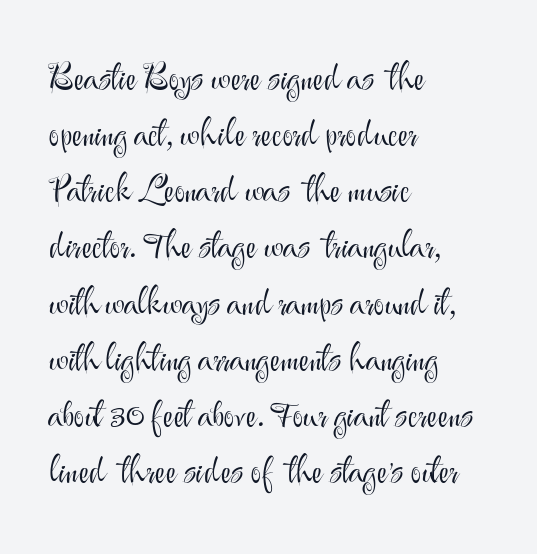
A typesetter would call this zero additional tracking. Proportional: the letters do not fall into vertical columns. Check the space under the baseline: it is left empty. This sample is left-justified, so line endings fall wherever the words run out. Notice how descenders clear the ascenders below comfortably — that's standard leading.
